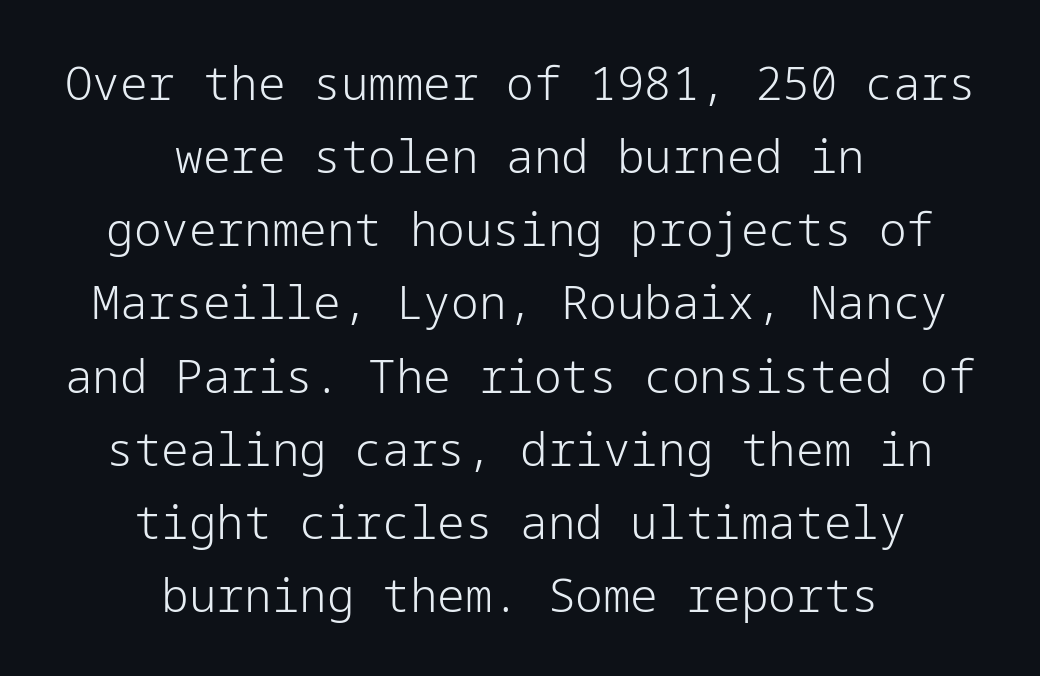
{"serif": "no", "italic": "no", "bold": "no", "weight": "light", "width": "normal", "stroke_contrast": "low", "x_height": "medium", "underline": "no", "align": "center", "line_spacing": "normal", "line_spacing_ratio": 1.59, "letter_spacing": "normal", "letter_spacing_em": 0.0, "glyph_px": 46}
